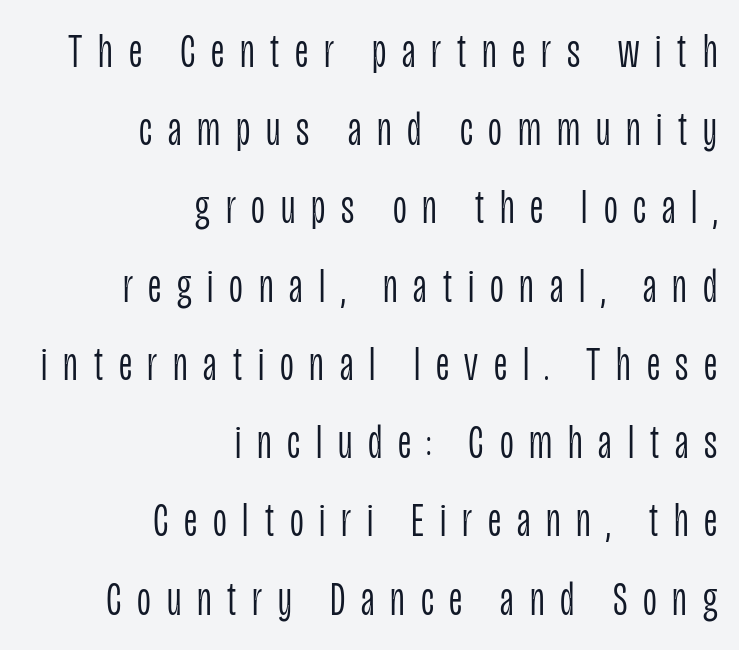
The image shows 48 px light, condensed sans-serif type, upright; set right-aligned, normal line spacing (1.63x), unusually wide letter spacing (+0.33 em), not underlined; low stroke contrast and a large x-height.
